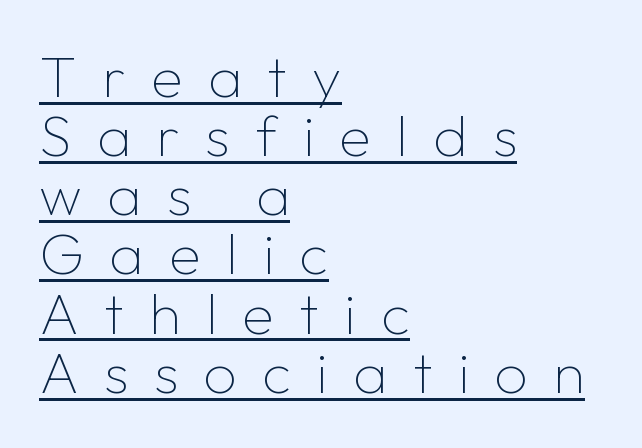
Q: Is the text bold? A: No.
Q: Is the text italic (slanted)? A: No, it is upright.
Q: Is the typeface a serif or a sans-serif typeface? A: Sans-serif.
Q: Is the text underlined? A: Yes.
Q: How is the paragraph aligned? A: Left-aligned.
Q: Is the spacing between letters normal or unusually wide? A: Unusually wide.
Q: Is the spacing between lines tight, normal or loose? A: Tight.
Q: Width (condensed, normal, or wide)? A: Normal.
Q: Stroke contrast? A: Low.
Q: x-height? A: Medium.
Q: Monospaced? A: No.
